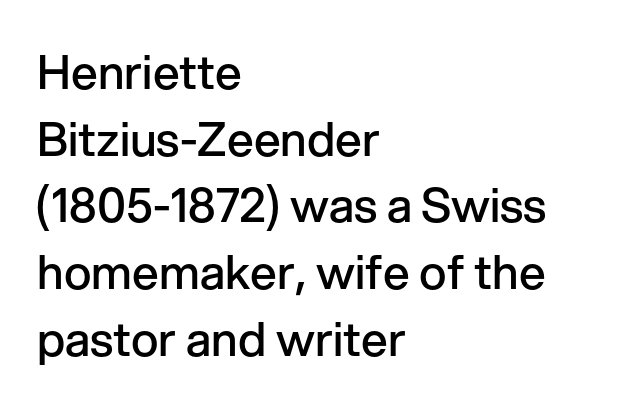
The image shows 47 px semibold sans-serif type, upright; set left-aligned, normal line spacing (1.42x), normal letter spacing, not underlined; low stroke contrast and a medium x-height.
